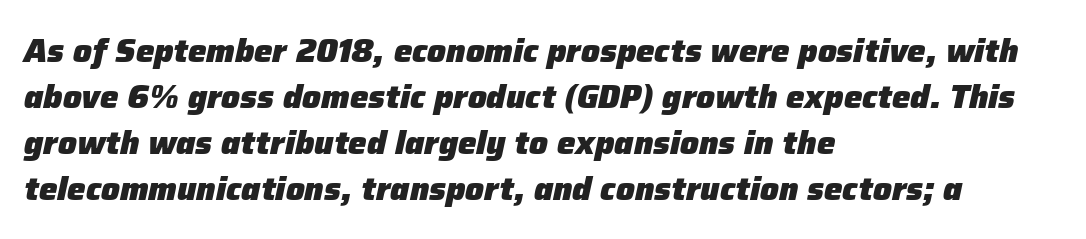
The image shows 33 px heavy type, italic (leaning right); set left-aligned, normal line spacing (1.39x), normal letter spacing, not underlined; low stroke contrast and a medium x-height.
